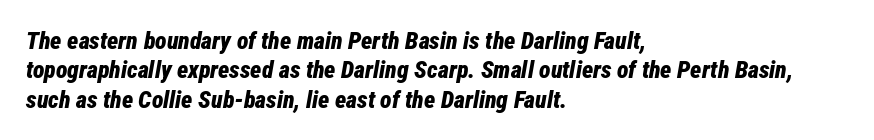
The paragraph has a hard left edge and a soft right edge. The rendering keeps characters at their native spacing. The typography opts for an oblique posture over an upright one. The font is running at its bold setting.
